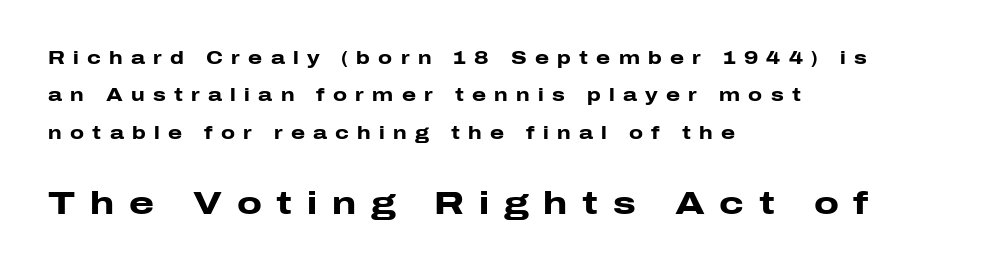
Q: Is the text bold? A: Yes.
Q: Is the text italic (slanted)? A: No, it is upright.
Q: Is the typeface a serif or a sans-serif typeface? A: Sans-serif.
Q: Is the text underlined? A: No.
Q: How is the paragraph aligned? A: Left-aligned.
Q: Is the spacing between letters normal or unusually wide? A: Unusually wide.
Q: Is the spacing between lines tight, normal or loose? A: Loose.
Q: Which block of text is set in a larger size, the first (top) or the second (bottom)? A: The second (bottom) one.
Q: Width (condensed, normal, or wide)? A: Wide.
Q: Stroke contrast? A: Low.
Q: x-height? A: Medium.
Q: Monospaced? A: No.
